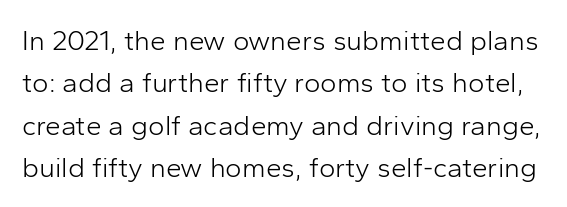
{"serif": "no", "italic": "no", "bold": "no", "weight": "light", "width": "normal", "stroke_contrast": "low", "x_height": "medium", "monospaced": "no", "underline": "no", "line_spacing": "normal", "line_spacing_ratio": 1.51, "letter_spacing": "normal", "letter_spacing_em": 0.0, "glyph_px": 28}
